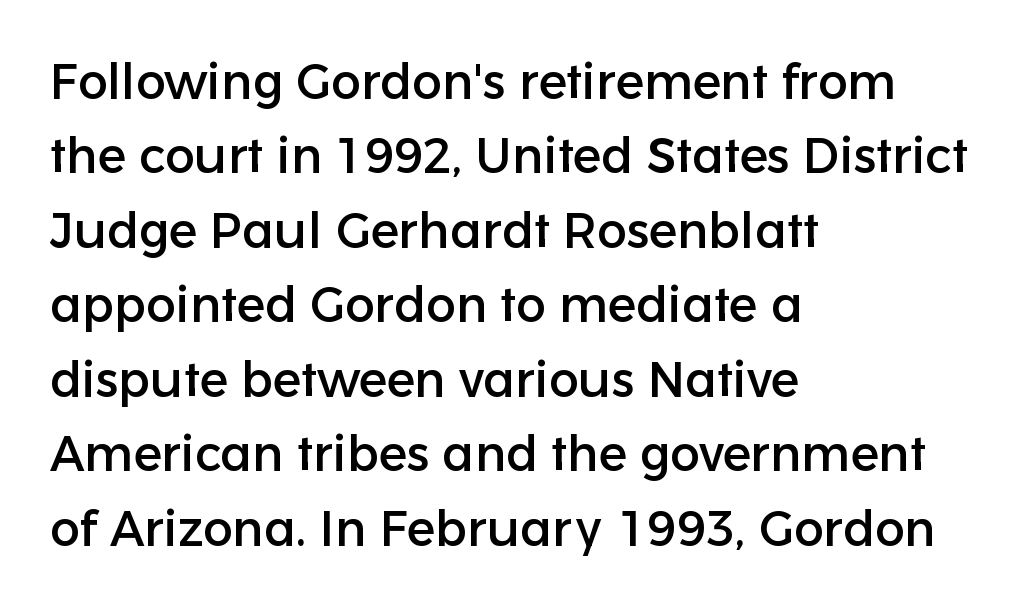
Q: Is the text italic (slanted)? A: No, it is upright.
Q: Is the typeface a serif or a sans-serif typeface? A: Sans-serif.
Q: Is the text underlined? A: No.
Q: How is the paragraph aligned? A: Left-aligned.
Q: Is the spacing between letters normal or unusually wide? A: Normal.
Q: Is the spacing between lines tight, normal or loose? A: Normal.
Q: Width (condensed, normal, or wide)? A: Normal.
Q: Stroke contrast? A: Low.
Q: x-height? A: Medium.
Q: Monospaced? A: No.
